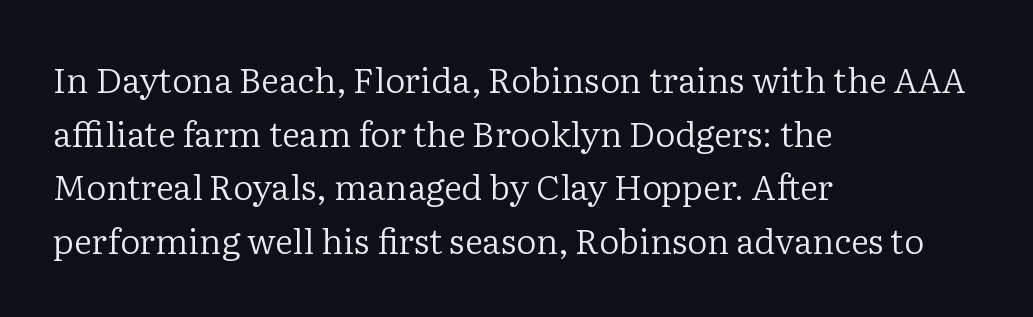
{"serif": "yes", "italic": "no", "bold": "no", "weight": "regular", "width": "normal", "stroke_contrast": "low", "x_height": "medium", "monospaced": "no", "underline": "no", "align": "left", "line_spacing": "normal", "line_spacing_ratio": 1.53, "letter_spacing": "normal", "letter_spacing_em": 0.0, "glyph_px": 35}
